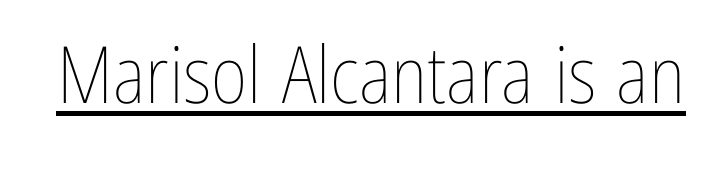
No extra ink here — the face is not bold. The typography opts for an upright posture over an oblique one. Like a heading marked for emphasis, these lines bear an underscore. In terms of letterspacing, this is plain default setting. Note the varied advance widths — an 'i' is clearly narrower than an 'm'.
